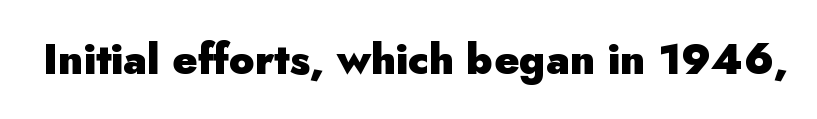
The image shows 42 px heavy sans-serif type, upright; set normal letter spacing, not underlined; low stroke contrast and a small x-height.
